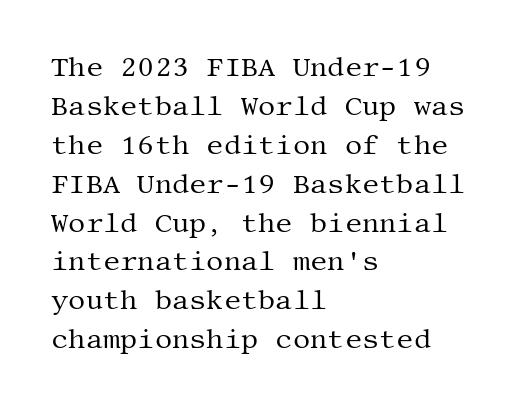
{"italic": "no", "bold": "no", "underline": "no", "align": "left", "line_spacing": "normal", "line_spacing_ratio": 1.44, "letter_spacing": "normal", "letter_spacing_em": 0.0, "glyph_px": 27}
